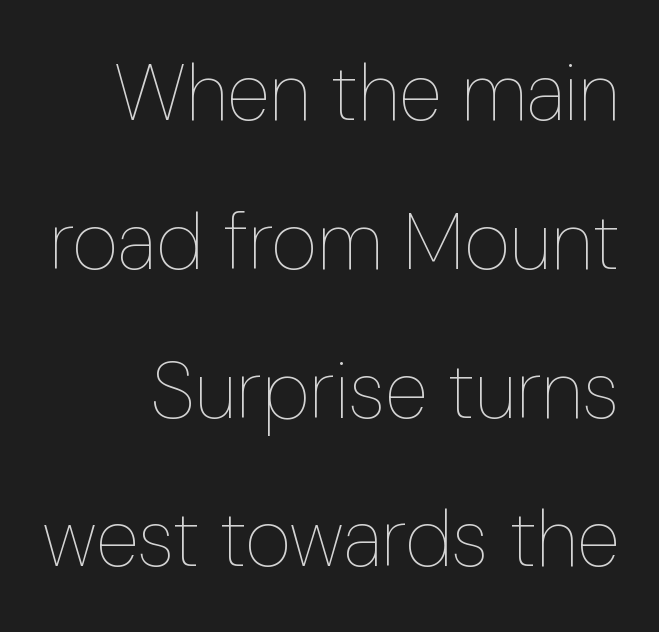
Q: Is the text bold? A: No.
Q: Is the text italic (slanted)? A: No, it is upright.
Q: Is the text underlined? A: No.
Q: Is the spacing between letters normal or unusually wide? A: Normal.
Q: Width (condensed, normal, or wide)? A: Condensed.
Q: Stroke contrast? A: Low.
Q: x-height? A: Medium.
Q: Monospaced? A: No.
